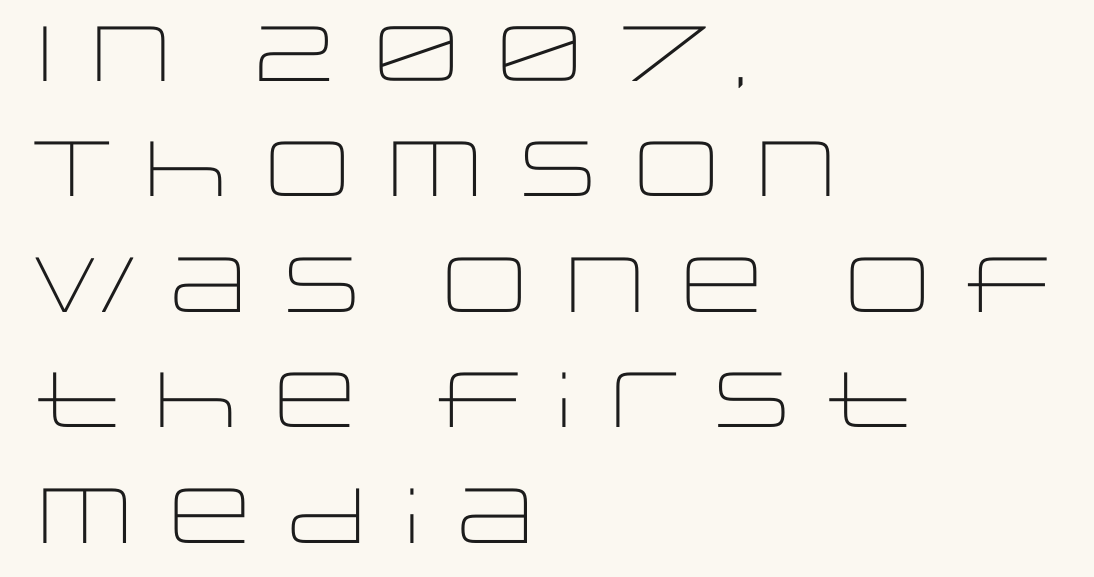
{"serif": "no", "italic": "no", "bold": "no", "weight": "light", "width": "wide", "stroke_contrast": "low", "x_height": "large", "monospaced": "no", "underline": "no", "align": "left", "line_spacing": "normal", "line_spacing_ratio": 1.48, "letter_spacing": "normal", "letter_spacing_em": 0.0, "glyph_px": 78}
